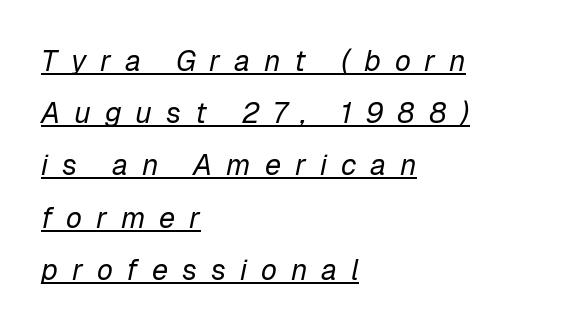
Q: Is the text bold? A: No.
Q: Is the text italic (slanted)? A: Yes, it leans right by about 12 degrees.
Q: Is the text underlined? A: Yes.
Q: How is the paragraph aligned? A: Left-aligned.
Q: Is the spacing between letters normal or unusually wide? A: Unusually wide.
Q: Width (condensed, normal, or wide)? A: Normal.
Q: Stroke contrast? A: Low.
Q: x-height? A: Medium.
Q: Monospaced? A: No.
